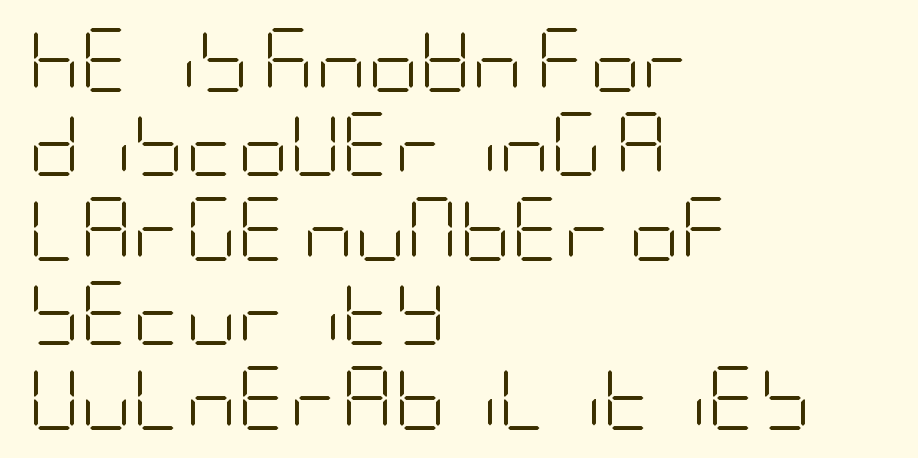
{"serif": "no", "italic": "no", "bold": "no", "weight": "light", "width": "condensed", "stroke_contrast": "low", "x_height": "large", "underline": "no", "align": "left", "line_spacing": "normal", "line_spacing_ratio": 1.32, "letter_spacing": "normal", "letter_spacing_em": 0.0, "glyph_px": 64}
